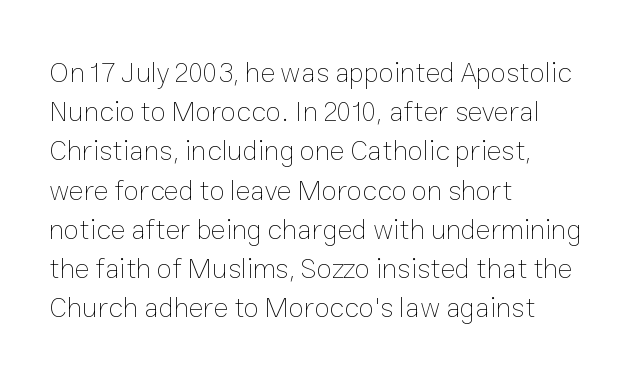
Anything drawn beneath the words? Only blank space. These lines are set flush left with a ragged right edge. Is the type heavy? It reads as light-to-regular instead. Do the characters align in a grid? No, the font is proportional. The type sits square on the baseline with zero lean.
